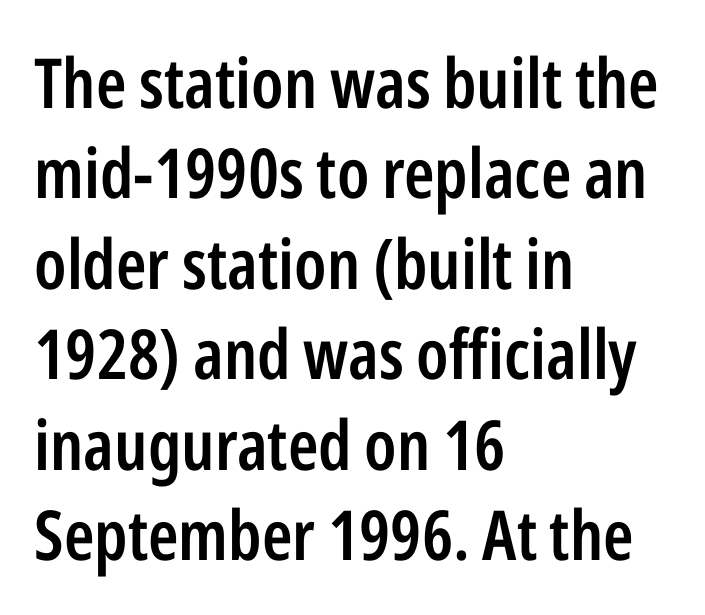
The gap between lines stays unmarked. The face used here is proportionally spaced, like ordinary book or web type. The letters are semibold — heavier than regular but short of a full bold. The paragraph shown leans on its left margin.
